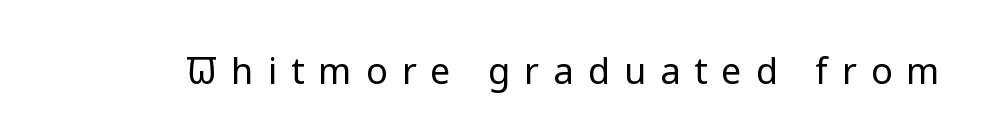
Just letters on the line, the space beneath them empty. Each letter keeps its own natural width here, so spacing adapts to shape. A typesetter would label this face a sans. Each stroke keeps to a modest, everyday thickness or less. The horizontal fit of the characters is loose and conspicuously gappy.
